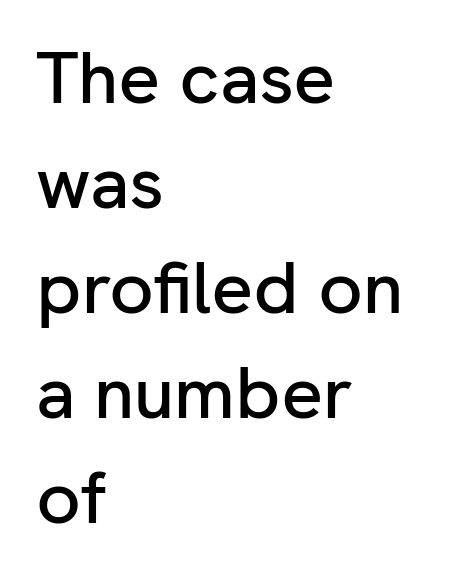
Q: Is the text italic (slanted)? A: No, it is upright.
Q: Is the typeface a serif or a sans-serif typeface? A: Sans-serif.
Q: Is the text underlined? A: No.
Q: How is the paragraph aligned? A: Left-aligned.
Q: Is the spacing between letters normal or unusually wide? A: Normal.
Q: Is the spacing between lines tight, normal or loose? A: Normal.
Q: Width (condensed, normal, or wide)? A: Normal.
Q: Stroke contrast? A: Low.
Q: x-height? A: Medium.
Q: Monospaced? A: No.
